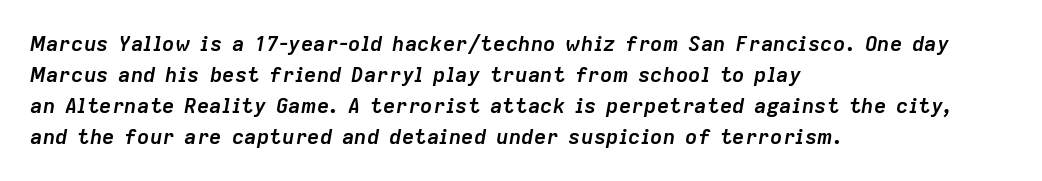
Q: Is the text bold? A: Yes.
Q: Is the text italic (slanted)? A: Yes, it leans right by about 9 degrees.
Q: Is the text underlined? A: No.
Q: How is the paragraph aligned? A: Left-aligned.
Q: Is the spacing between letters normal or unusually wide? A: Normal.
Q: Is the spacing between lines tight, normal or loose? A: Normal.
